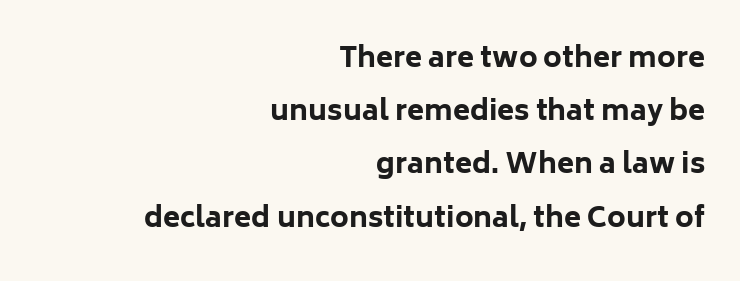
Q: Is the text bold? A: Yes.
Q: Is the text italic (slanted)? A: No, it is upright.
Q: Is the typeface a serif or a sans-serif typeface? A: Sans-serif.
Q: Is the text underlined? A: No.
Q: How is the paragraph aligned? A: Right-aligned.
Q: Is the spacing between letters normal or unusually wide? A: Normal.
Q: Is the spacing between lines tight, normal or loose? A: Loose.
Q: Width (condensed, normal, or wide)? A: Normal.
Q: Stroke contrast? A: Low.
Q: x-height? A: Medium.
Q: Monospaced? A: No.
